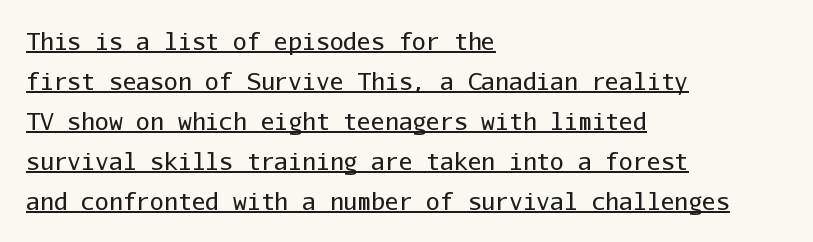
The lettering stays uniformly vertical, giving the passage a roman look. The words here are underlined. There is no visible air inserted between adjacent glyphs. These lines are set flush left with a ragged right edge.
